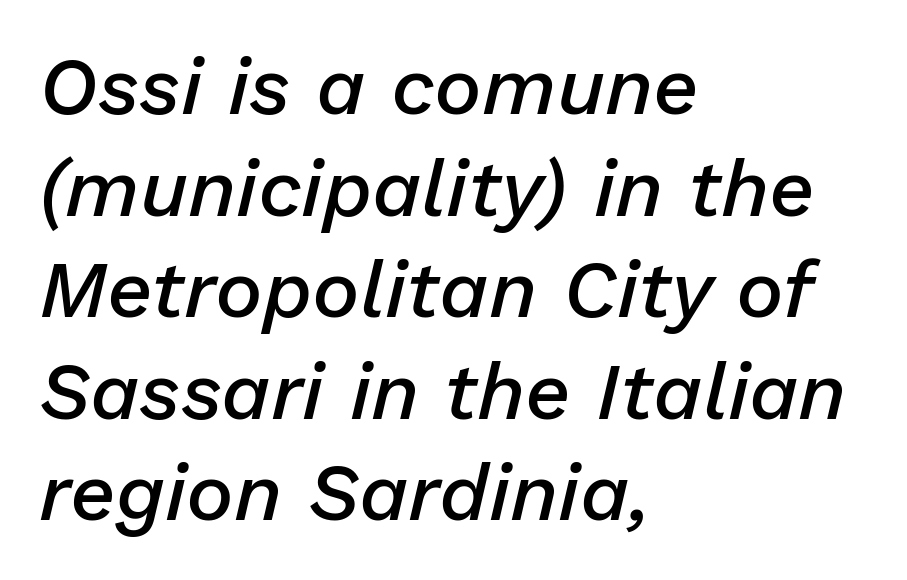
The image shows 80 px semibold type, italic (leaning right); set left-aligned, normal line spacing (1.27x), normal letter spacing, not underlined; low stroke contrast and a medium x-height.
